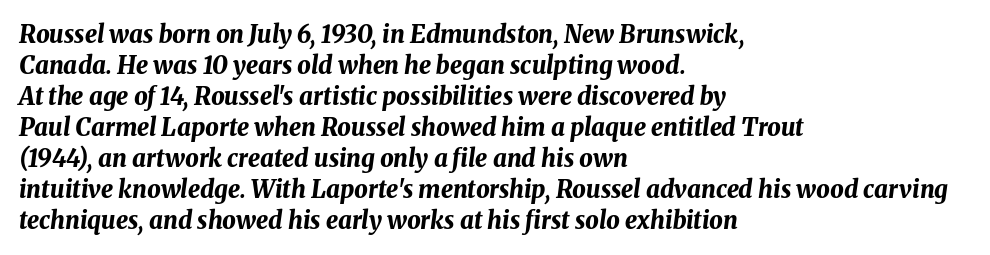
Notice how the passage keeps a crisp vertical edge on the left only. Rule under the text: the space is simply empty. The letters are bold, with thick, heavy strokes. Observe the ordinary spacing: letters are neighbours, not strangers.
